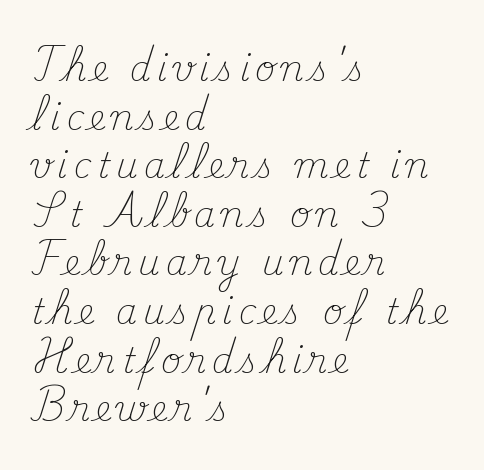
The image shows 34 px light serif type; set left-aligned, normal line spacing (1.43x), not underlined; medium stroke contrast and a small x-height.
